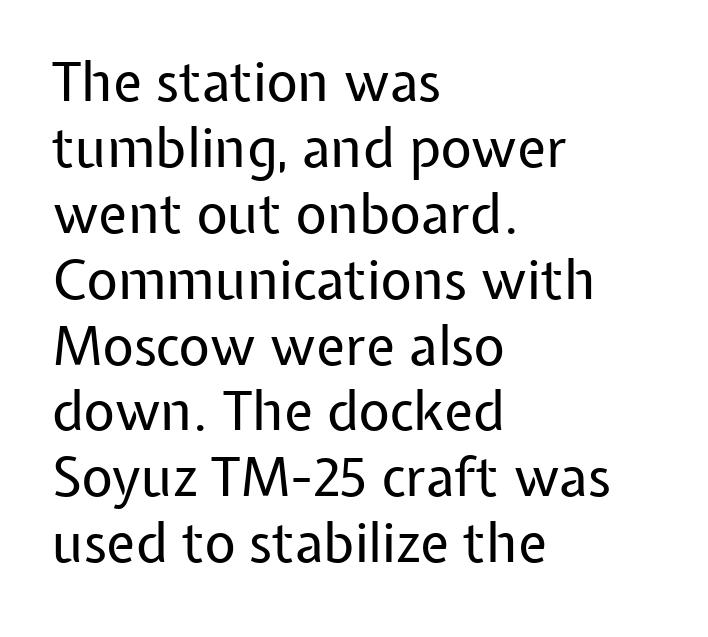
The image shows 54 px regular-weight sans-serif type, upright; set left-aligned, line spacing 1.22x, normal letter spacing, not underlined; low stroke contrast and a medium x-height.
